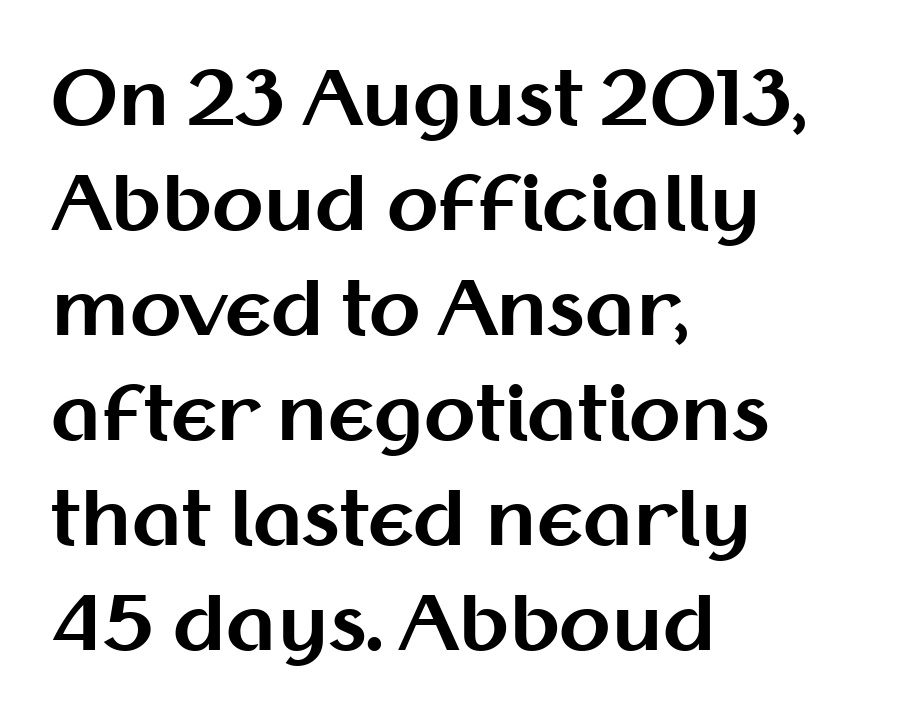
{"serif": "no", "italic": "no", "bold": "yes", "weight": "bold", "width": "normal", "stroke_contrast": "medium", "x_height": "medium", "monospaced": "no", "underline": "no", "align": "left", "line_spacing": "normal", "line_spacing_ratio": 1.4, "letter_spacing": "normal", "letter_spacing_em": 0.0, "glyph_px": 75}
